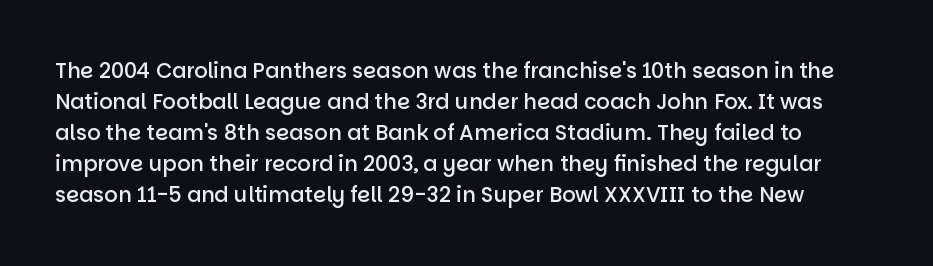
Q: Is the text bold? A: Semi-bold.
Q: Is the text italic (slanted)? A: No, it is upright.
Q: Is the text underlined? A: No.
Q: Is the spacing between letters normal or unusually wide? A: Normal.
Q: Is the spacing between lines tight, normal or loose? A: Normal.
